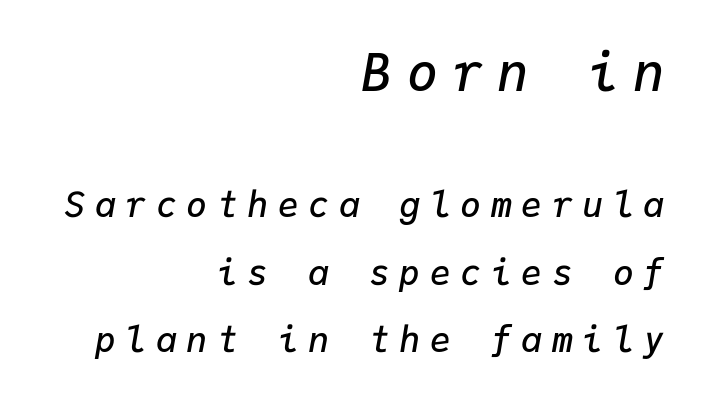
Decoration check: the copy has no underline. The face used here appears at its bigger size in the upper chunk. In terms of leading, this rendering errs on the spacious side. These lines are set flush right with a ragged left edge. These lines are rendered in a fixed-pitch font.
